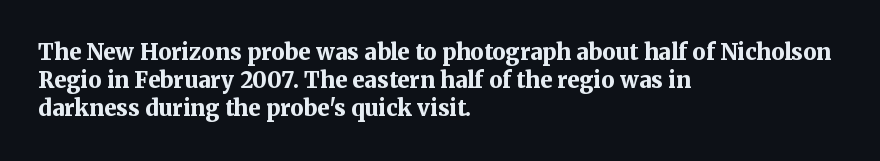
Q: Is the text bold? A: Yes.
Q: Is the text italic (slanted)? A: No, it is upright.
Q: Is the text underlined? A: No.
Q: How is the paragraph aligned? A: Left-aligned.
Q: Is the spacing between letters normal or unusually wide? A: Normal.
Q: Is the spacing between lines tight, normal or loose? A: Normal.
